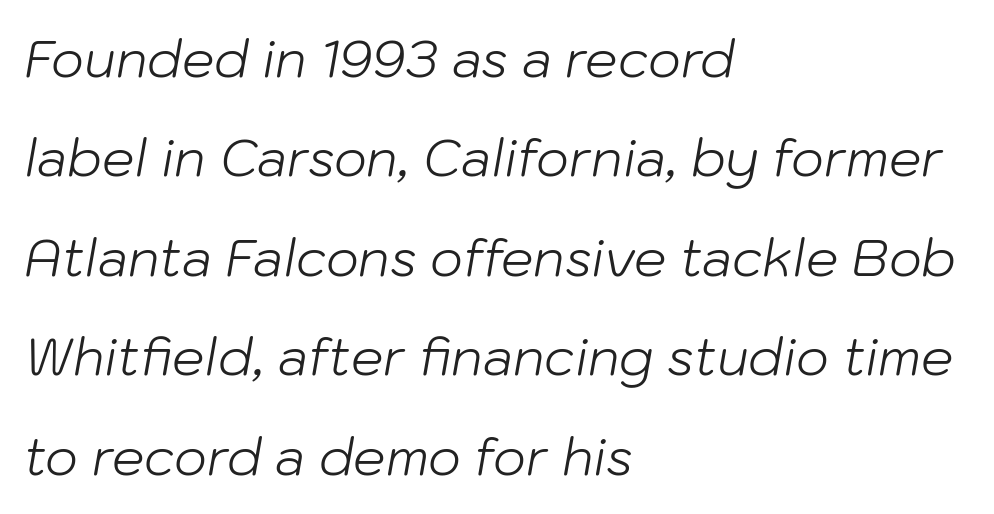
Q: Is the text bold? A: No.
Q: Is the text italic (slanted)? A: Yes, it leans right by about 10 degrees.
Q: Is the text underlined? A: No.
Q: How is the paragraph aligned? A: Left-aligned.
Q: Is the spacing between letters normal or unusually wide? A: Normal.
Q: Is the spacing between lines tight, normal or loose? A: Loose.
Q: Width (condensed, normal, or wide)? A: Normal.
Q: Stroke contrast? A: Low.
Q: x-height? A: Medium.
Q: Monospaced? A: No.
